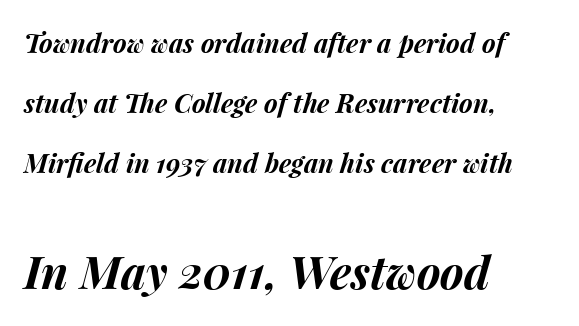
The image shows 45 px bold type, italic (leaning right); set left-aligned, loose line spacing (2.31x), normal letter spacing, not underlined; the second (bottom) block is 1.73x larger; medium stroke contrast and a medium x-height.
